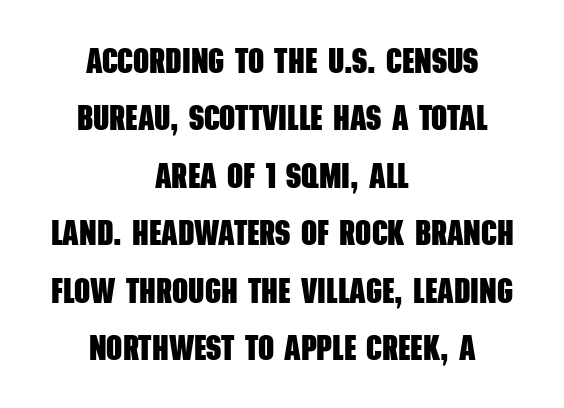
Any mark beneath the type? The region is blank. Here the designer chose a conventional face with non-uniform glyph widths. The sample has been set heavy, in full bold. The font family rendered here belongs to the sans-serif group.
